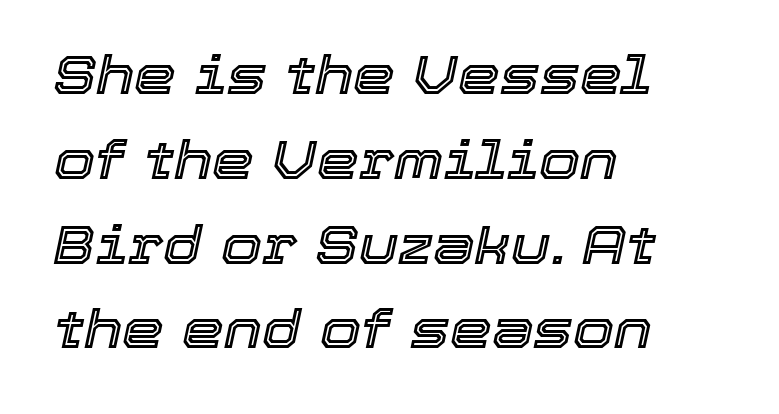
The image shows 53 px text type, italic (leaning right); set left-aligned, normal line spacing (1.6x), normal letter spacing, not underlined; a medium x-height.
